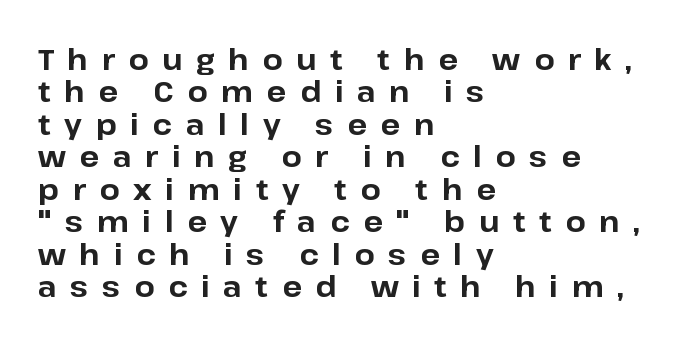
The image shows 29 px bold sans-serif type, upright; set left-aligned, tight line spacing (1.12x), unusually wide letter spacing (+0.47 em), not underlined; low stroke contrast and a medium x-height.
